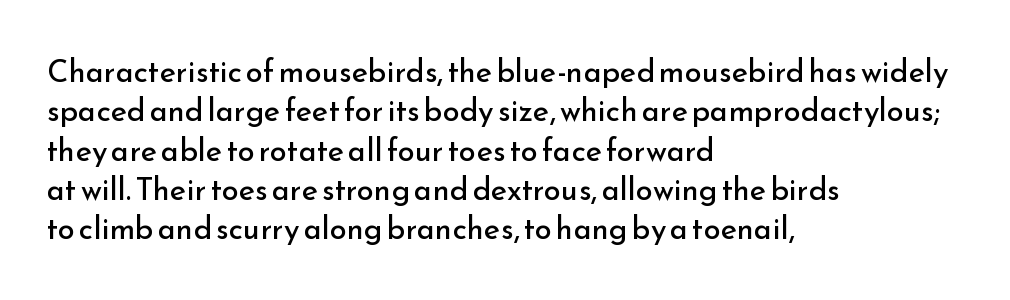
{"serif": "no", "italic": "no", "bold": "no", "weight": "regular", "width": "normal", "stroke_contrast": "low", "x_height": "small", "monospaced": "no", "underline": "no", "align": "left", "line_spacing": "normal", "line_spacing_ratio": 1.27, "letter_spacing": "normal", "letter_spacing_em": 0.0, "glyph_px": 31}
